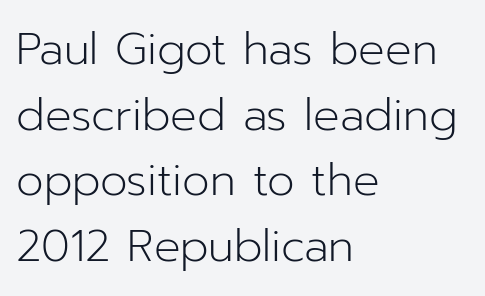
This is roman type, the default non-slanted kind. The letters advance in unequal steps, a hallmark of proportional type. Layout note: lines flush left. The designer went with a sans here, leaving each stem footless. Descenders hang freely into open space.
